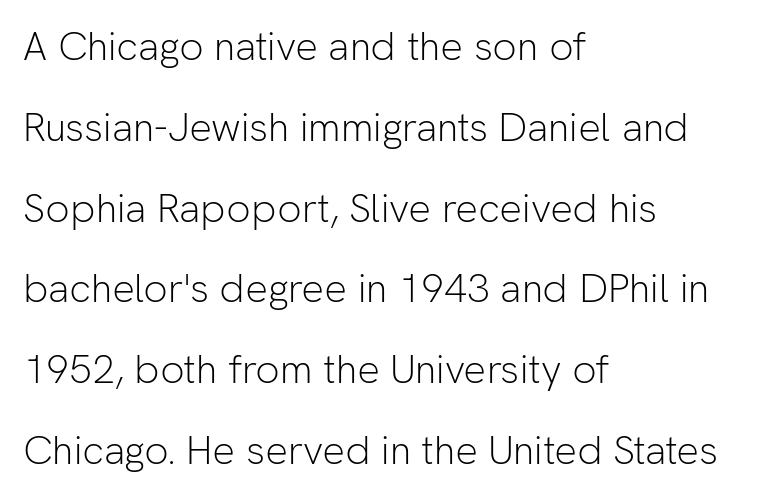
Tall strokes in this sample are plumb rather than angled. Horizontal bands of white between lines are thick stripes. Between one letter and the next there's only the usual sliver of space. This is sans-serif lettering, the kind often seen on screens and signage.
